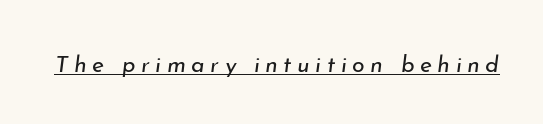
{"italic": "yes", "lean": "right", "slant_degrees": 7, "bold": "no", "underline": "yes", "letter_spacing": "wide", "letter_spacing_em": 0.24, "glyph_px": 23}
